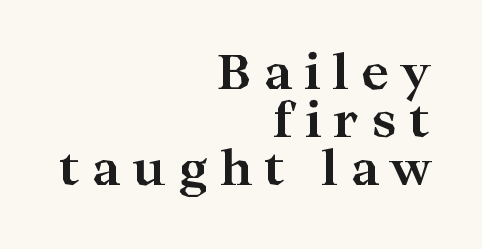
The image shows 48 px bold, wide serif type, upright; set right-aligned, tight line spacing (1.0x), unusually wide letter spacing (+0.24 em), not underlined; high stroke contrast and a medium x-height.
